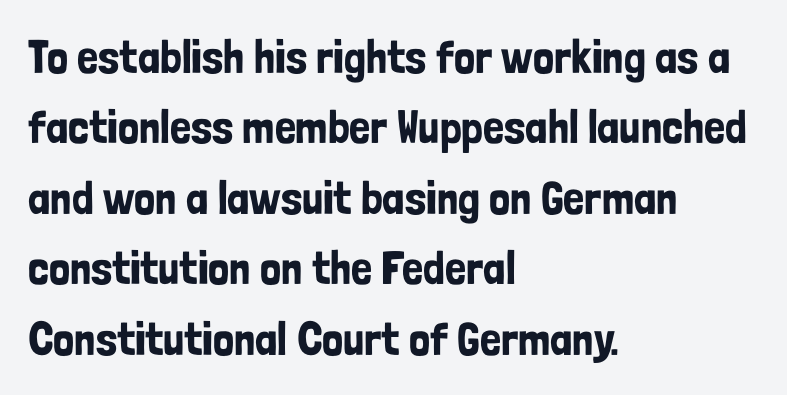
{"serif": "no", "italic": "no", "width": "condensed", "stroke_contrast": "low", "x_height": "medium", "monospaced": "no", "underline": "no", "align": "left", "line_spacing": "normal", "line_spacing_ratio": 1.5, "letter_spacing": "normal", "letter_spacing_em": 0.0, "glyph_px": 47}
